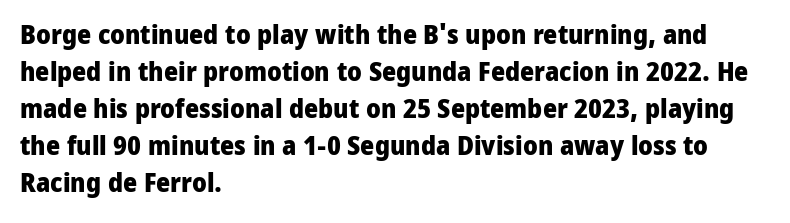
{"italic": "no", "bold": "yes", "underline": "no", "align": "left", "line_spacing": "normal", "line_spacing_ratio": 1.37, "letter_spacing": "normal", "letter_spacing_em": 0.0, "glyph_px": 27}
